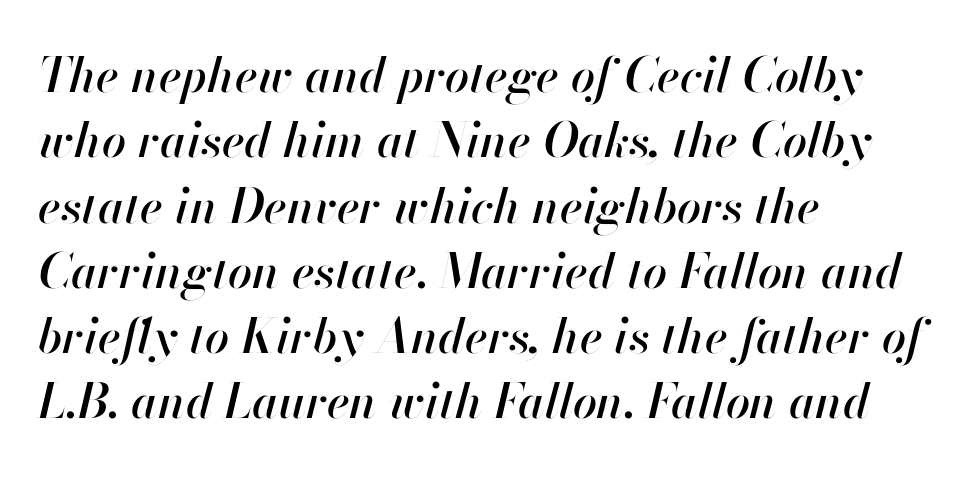
Q: Is the text italic (slanted)? A: Yes, it leans right by about 13 degrees.
Q: Is the text underlined? A: No.
Q: How is the paragraph aligned? A: Left-aligned.
Q: Is the spacing between letters normal or unusually wide? A: Normal.
Q: Is the spacing between lines tight, normal or loose? A: Normal.
Q: Width (condensed, normal, or wide)? A: Normal.
Q: Stroke contrast? A: High.
Q: x-height? A: Small.
Q: Monospaced? A: No.
